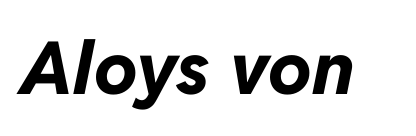
Letter spacing: default. Here the designer chose a conventional face with non-uniform glyph widths. Italic: yes, the glyphs are oblique. Decoration check: the copy has no underline. A full-strength bold gives these letters their thick strokes.
